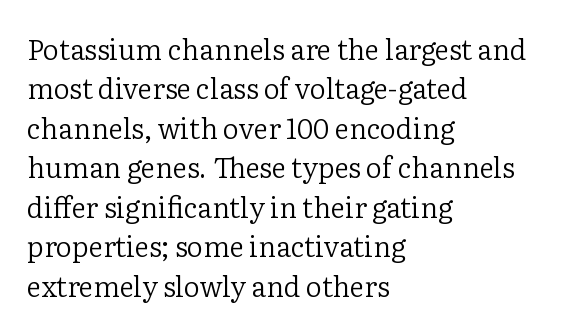
The image shows 28 px regular-weight serif type, upright; set left-aligned, normal line spacing (1.41x), normal letter spacing, not underlined; low stroke contrast and a medium x-height.
